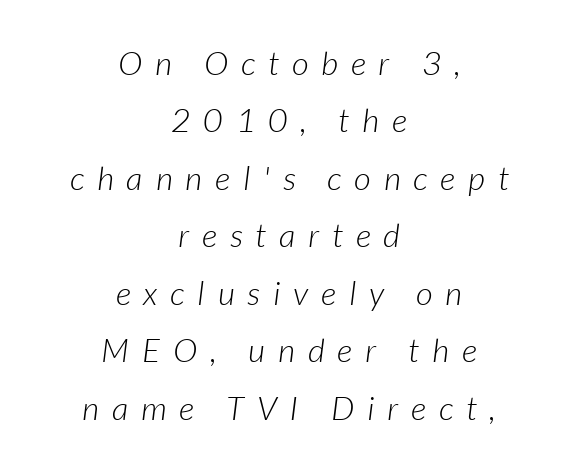
Q: Is the text bold? A: No.
Q: Is the typeface a serif or a sans-serif typeface? A: Sans-serif.
Q: Is the text underlined? A: No.
Q: How is the paragraph aligned? A: Centered.
Q: Is the spacing between letters normal or unusually wide? A: Unusually wide.
Q: Width (condensed, normal, or wide)? A: Normal.
Q: Stroke contrast? A: Low.
Q: x-height? A: Medium.
Q: Monospaced? A: No.
